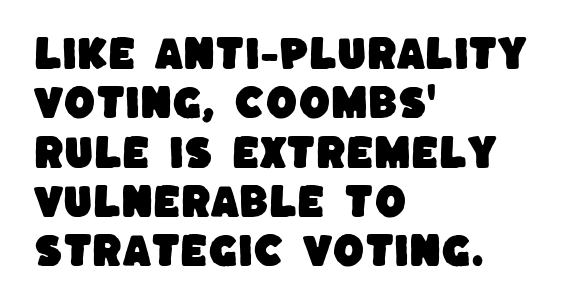
Q: Is the typeface a serif or a sans-serif typeface? A: Sans-serif.
Q: Is the text underlined? A: No.
Q: How is the paragraph aligned? A: Left-aligned.
Q: Is the spacing between letters normal or unusually wide? A: Normal.
Q: Is the spacing between lines tight, normal or loose? A: Normal.
Q: Width (condensed, normal, or wide)? A: Normal.
Q: Stroke contrast? A: Low.
Q: x-height? A: Large.
Q: Monospaced? A: No.
